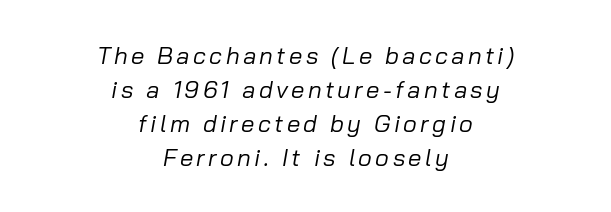
Q: Is the text bold? A: No.
Q: Is the text italic (slanted)? A: Yes, it leans right by about 10 degrees.
Q: Is the text underlined? A: No.
Q: How is the paragraph aligned? A: Centered.
Q: Is the spacing between lines tight, normal or loose? A: Normal.
